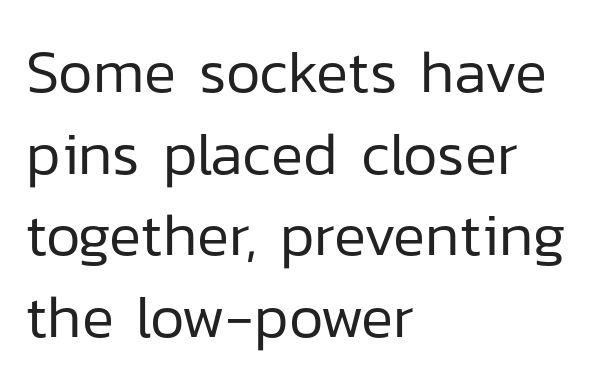
A light-to-regular cut is what we see here. This rendering uses left alignment, leaving the right contour irregular. It's the straight-up-and-down kind of type. Leading matches the norm, producing a regular column. The face used here is proportionally spaced, like ordinary book or web type.
